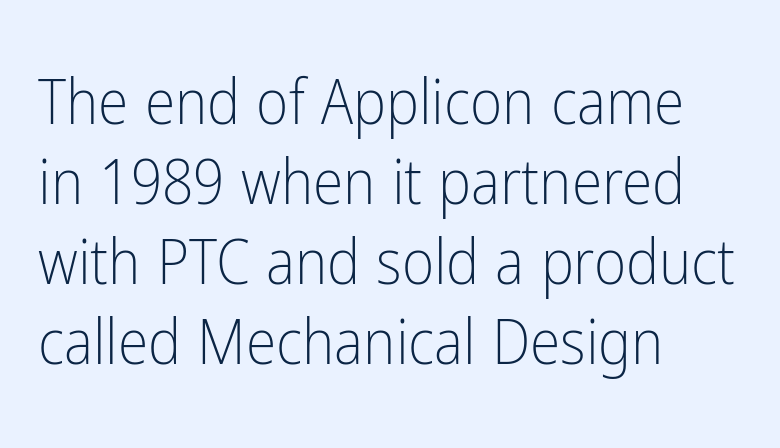
The image shows 62 px light, condensed sans-serif type, upright; set left-aligned, normal line spacing (1.29x), normal letter spacing, not underlined; low stroke contrast and a medium x-height.
